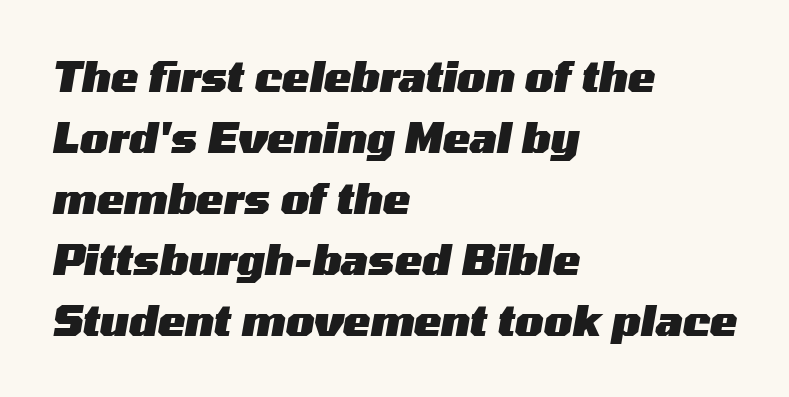
The image shows 41 px heavy, wide type, italic (leaning right); set left-aligned, normal line spacing (1.49x), normal letter spacing, not underlined; medium stroke contrast and a medium x-height.
